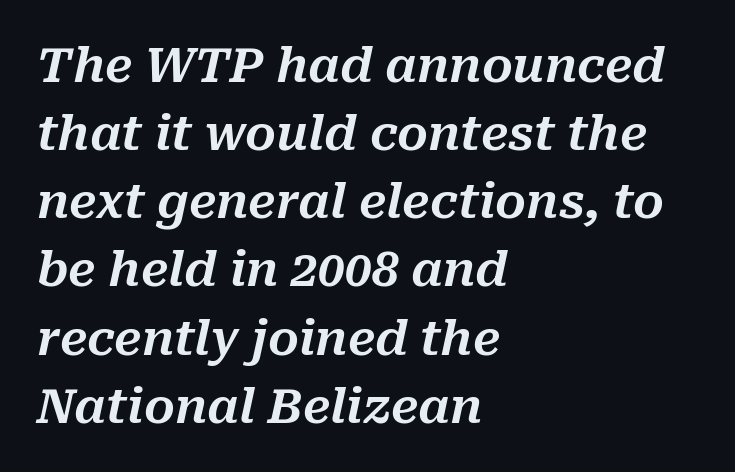
The image shows 48 px text type, italic (leaning right); set left-aligned, normal line spacing (1.42x), normal letter spacing, not underlined; medium stroke contrast and a medium x-height.
